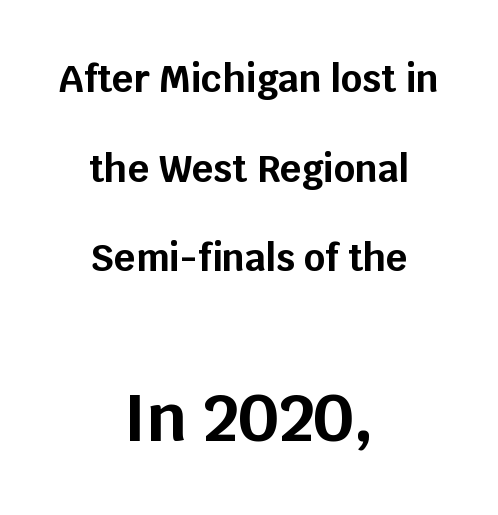
The passage is arranged like a title page — every line centered. Notice how the stems are strictly vertical — no italics here. This rendering features lettering with no underline. Weight check: bold — yes, fully. Does the bottom block carry the larger type? Yes, it does. In terms of leading, this rendering errs on the spacious side.
